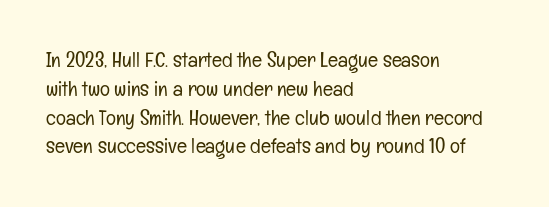
{"italic": "no", "bold": "no", "underline": "no", "align": "left", "line_spacing": "normal", "line_spacing_ratio": 1.37, "letter_spacing": "normal", "letter_spacing_em": 0.0, "glyph_px": 21}
